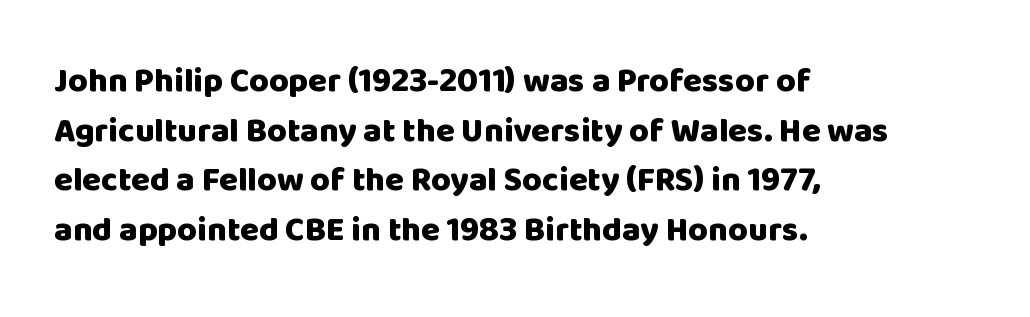
{"serif": "no", "italic": "no", "bold": "yes", "weight": "heavy", "width": "normal", "stroke_contrast": "low", "x_height": "large", "monospaced": "no", "underline": "no", "align": "left", "line_spacing": "normal", "line_spacing_ratio": 1.46, "letter_spacing": "normal", "letter_spacing_em": 0.0, "glyph_px": 34}
